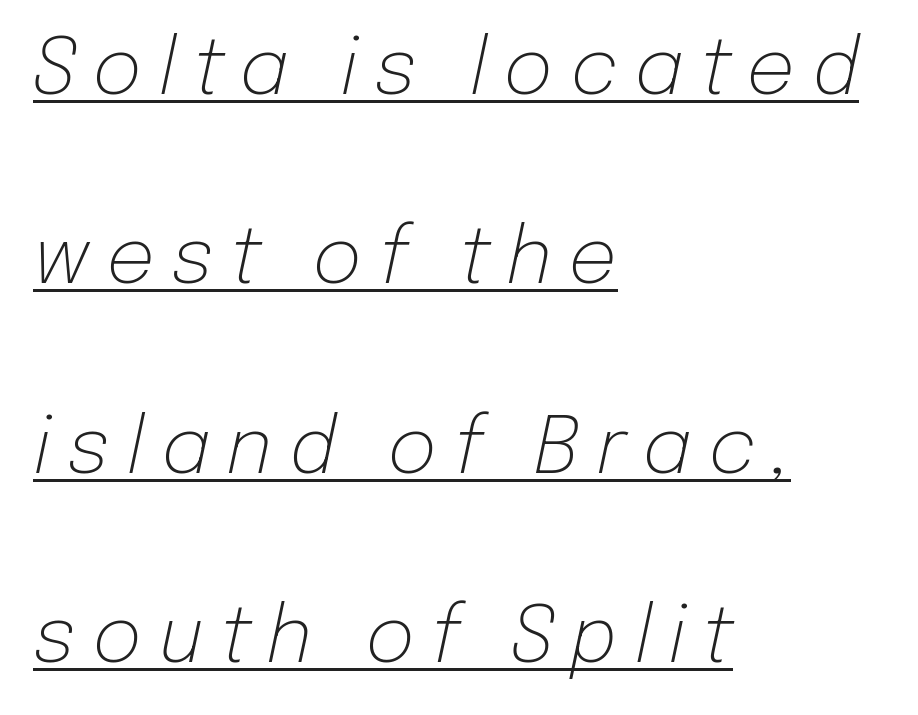
The passage shown is not bold in any degree. Typeset ragged right — the left edge is the straight one. There's an unmistakable incline to the writing here. Beneath each row of characters lies a ruled line.
